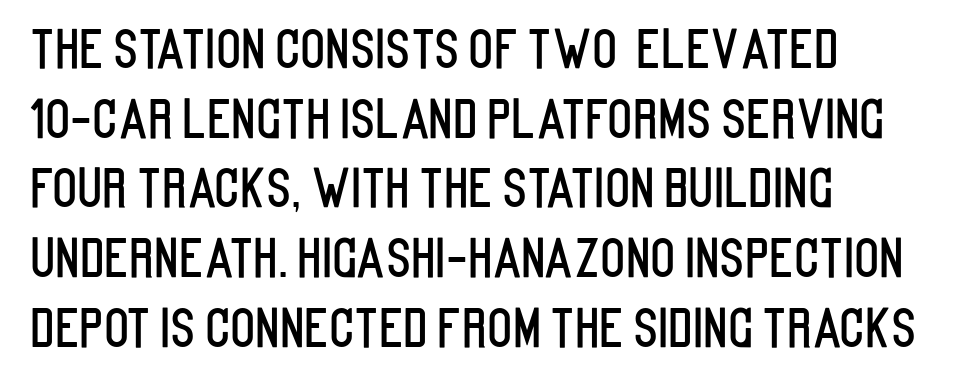
Q: Is the text italic (slanted)? A: No, it is upright.
Q: Is the typeface a serif or a sans-serif typeface? A: Sans-serif.
Q: Is the text underlined? A: No.
Q: How is the paragraph aligned? A: Left-aligned.
Q: Is the spacing between letters normal or unusually wide? A: Normal.
Q: Is the spacing between lines tight, normal or loose? A: Normal.
Q: Width (condensed, normal, or wide)? A: Condensed.
Q: Stroke contrast? A: Low.
Q: x-height? A: Large.
Q: Monospaced? A: No.
